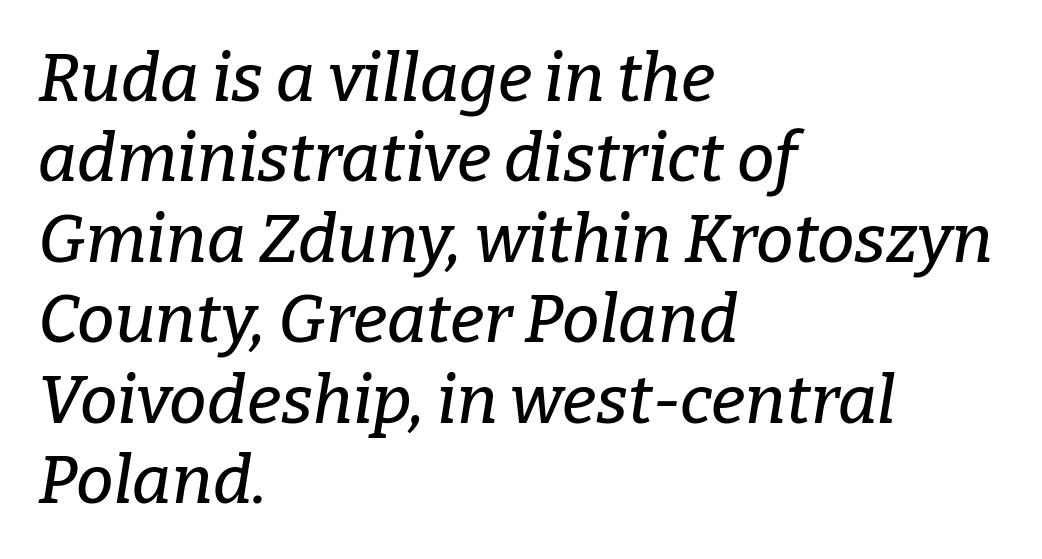
{"serif": "yes", "italic": "yes", "lean": "right", "slant_degrees": 9, "width": "normal", "stroke_contrast": "low", "x_height": "medium", "monospaced": "no", "underline": "no", "align": "left", "line_spacing_ratio": 1.2, "letter_spacing": "normal", "letter_spacing_em": 0.0, "glyph_px": 67}
